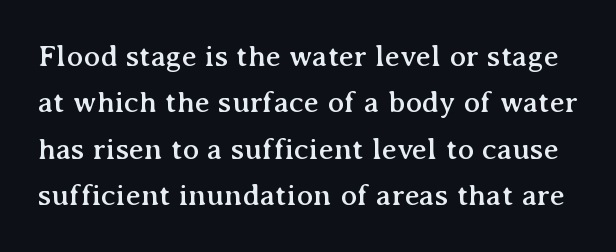
The image shows 31 px serif type, upright; set normal line spacing (1.5x), normal letter spacing, not underlined; medium stroke contrast and a medium x-height.
